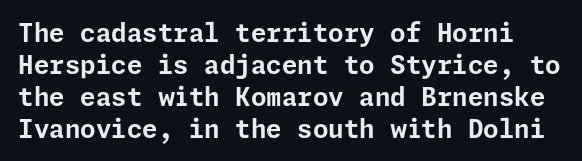
The image shows 25 px bold type, upright; set normal line spacing (1.28x), normal letter spacing, not underlined.
